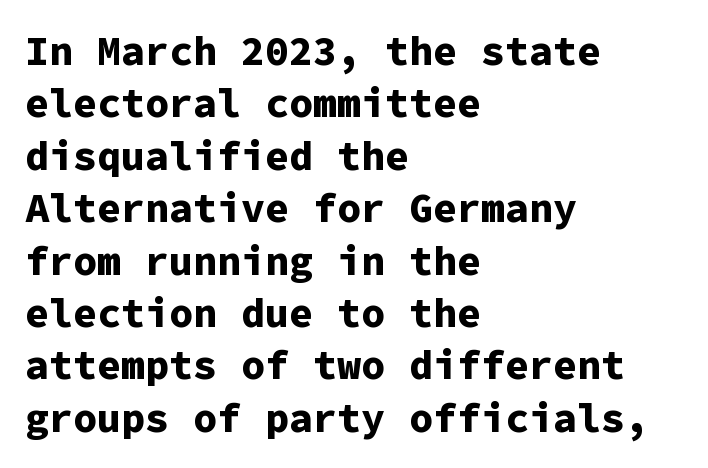
{"serif": "no", "italic": "no", "bold": "yes", "weight": "bold", "width": "normal", "stroke_contrast": "low", "x_height": "medium", "monospaced": "yes", "underline": "no", "align": "left", "line_spacing": "normal", "line_spacing_ratio": 1.31, "letter_spacing": "normal", "letter_spacing_em": 0.0, "glyph_px": 40}
